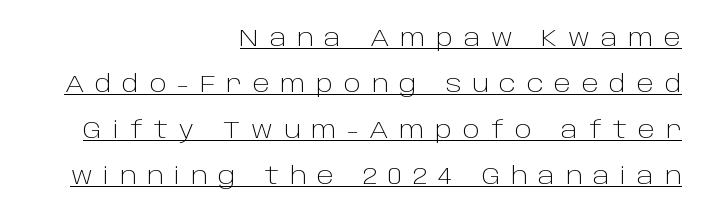
The image shows 23 px text type, upright; set right-aligned, loose line spacing (2.0x), unusually wide letter spacing (+0.47 em), underlined.
